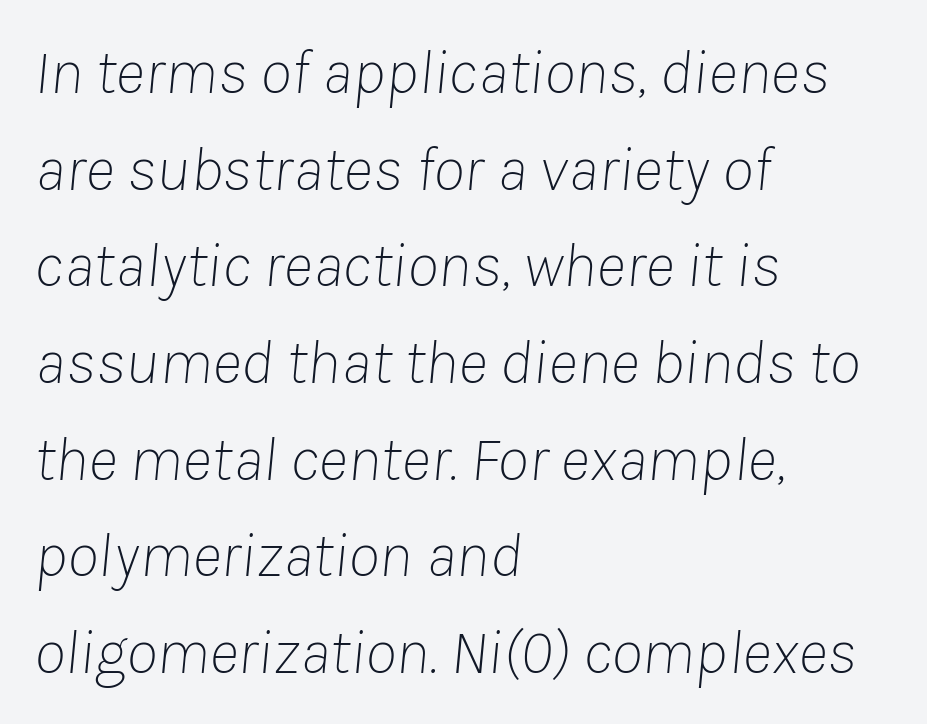
The letters look calm and open, with moderate or lighter stems. The vertical gap from one line to the next is medium. The whole block is typeset with a tilt. No word sits above an underline. The ragged edge is on the right, which tells us the setting is flush left.
